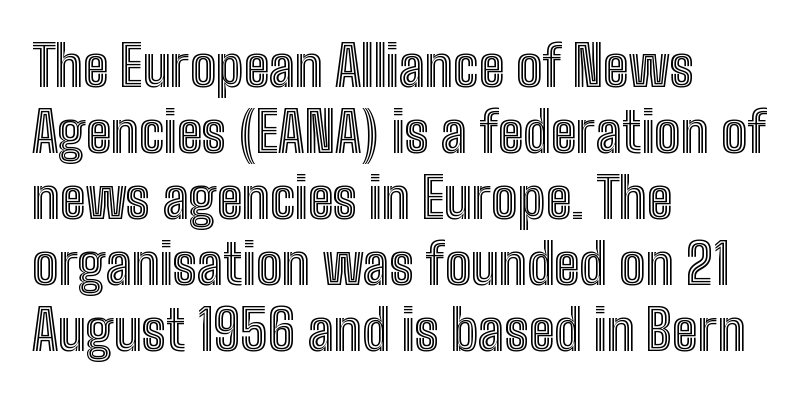
Q: Is the text italic (slanted)? A: No, it is upright.
Q: Is the text underlined? A: No.
Q: How is the paragraph aligned? A: Left-aligned.
Q: Is the spacing between letters normal or unusually wide? A: Normal.
Q: Width (condensed, normal, or wide)? A: Condensed.
Q: x-height? A: Medium.
Q: Monospaced? A: No.
